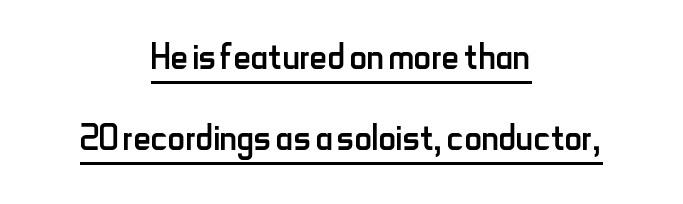
Q: Is the text bold? A: No.
Q: Is the text italic (slanted)? A: No, it is upright.
Q: Is the typeface a serif or a sans-serif typeface? A: Sans-serif.
Q: Is the text underlined? A: Yes.
Q: How is the paragraph aligned? A: Centered.
Q: Is the spacing between letters normal or unusually wide? A: Normal.
Q: Is the spacing between lines tight, normal or loose? A: Normal.
Q: Width (condensed, normal, or wide)? A: Condensed.
Q: Stroke contrast? A: Low.
Q: x-height? A: Small.
Q: Monospaced? A: No.
